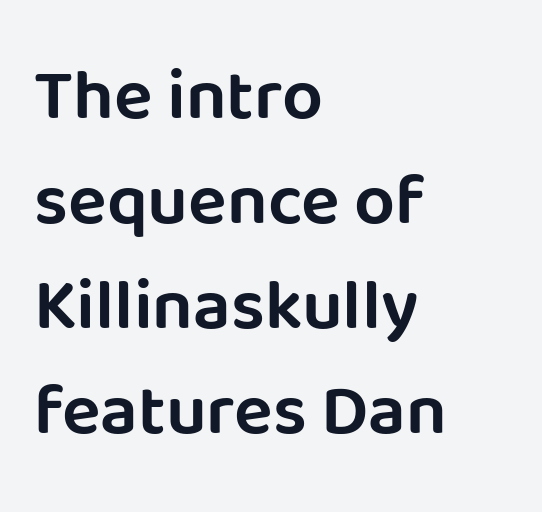
A typesetter would mark this as roman, not italic. This sample uses a sans-serif face. Each word holds together tightly as a unit, with standard inter-letter gaps. Normally led — the rows are evenly, conventionally spaced. The typesetter chose a ragged-right arrangement here. Varying glyph widths throughout — classic text-font behaviour.
